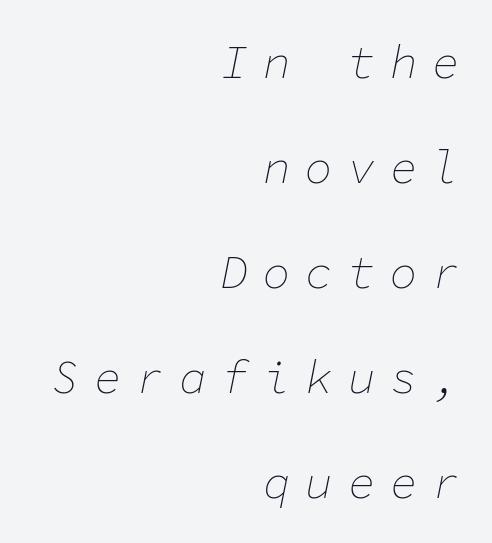
{"italic": "yes", "lean": "right", "slant_degrees": 11, "bold": "no", "weight": "thin", "width": "normal", "stroke_contrast": "low", "x_height": "medium", "monospaced": "yes", "underline": "no", "align": "right", "line_spacing": "loose", "line_spacing_ratio": 2.28, "letter_spacing": "wide", "letter_spacing_em": 0.32, "glyph_px": 46}
